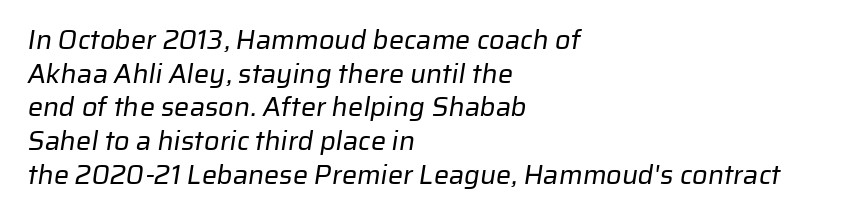
Is the type heavy? It reads as light-to-regular instead. This block has exactly the height ordinary leading produces. Teacher's note: observe the even left margin — that is flush-left alignment. Beneath every word, the page is bare. The letterforms sit shoulder to shoulder at normal distance.
